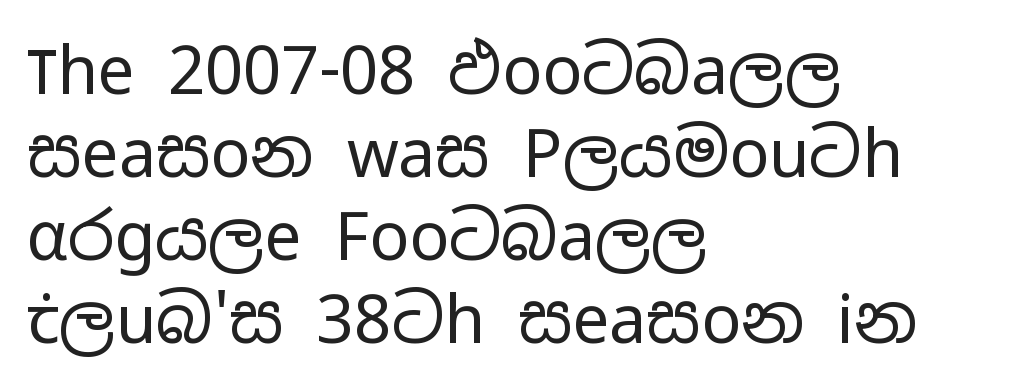
Q: Is the text bold? A: No.
Q: Is the text italic (slanted)? A: No, it is upright.
Q: Is the typeface a serif or a sans-serif typeface? A: Sans-serif.
Q: Is the text underlined? A: No.
Q: How is the paragraph aligned? A: Left-aligned.
Q: Is the spacing between letters normal or unusually wide? A: Normal.
Q: Is the spacing between lines tight, normal or loose? A: Normal.
Q: Width (condensed, normal, or wide)? A: Wide.
Q: Stroke contrast? A: Low.
Q: x-height? A: Medium.
Q: Monospaced? A: No.
